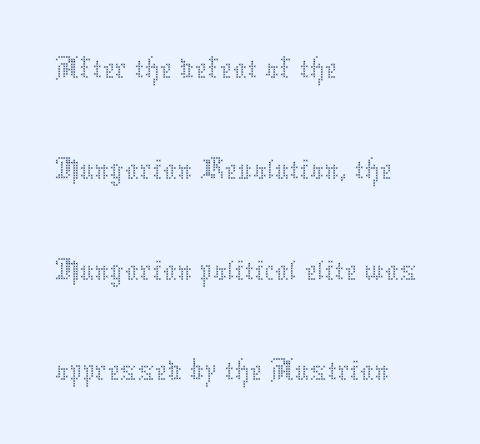
{"italic": "no", "bold": "no", "weight": "thin", "width": "normal", "stroke_contrast": "medium", "x_height": "medium", "monospaced": "no", "underline": "no", "align": "left", "line_spacing": "normal", "line_spacing_ratio": 1.44, "letter_spacing": "normal", "letter_spacing_em": 0.0, "glyph_px": 70}
